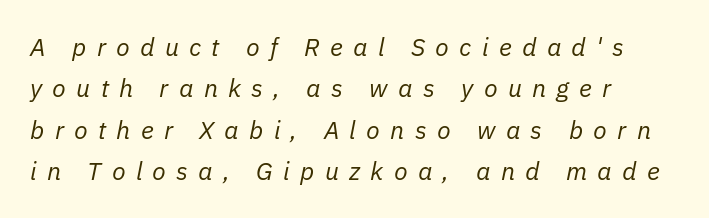
Each line starts at the same left margin while the right side varies. The passage shown is not underscored anywhere. Each new line begins a customary step beneath the previous one. Between one letter and the next there's a generous, obvious gap. Stems and bowls with no extra thickness — not bold. A typesetter would mark this as italic.
